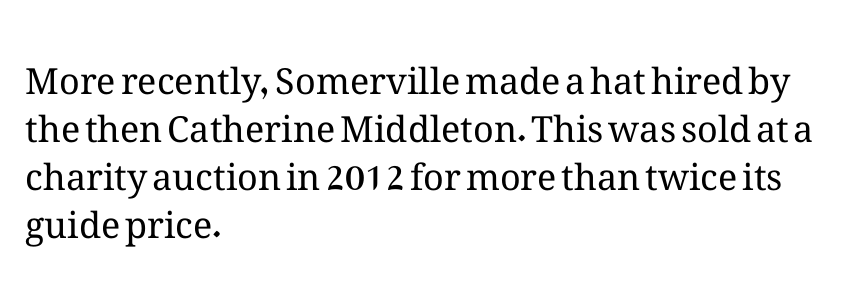
The image shows 36 px regular-weight type, upright; set left-aligned, normal line spacing (1.33x), normal letter spacing, not underlined; medium stroke contrast and a medium x-height.
